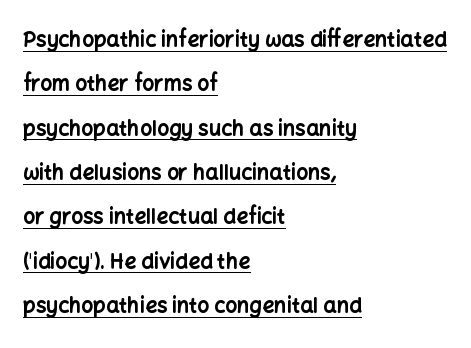
The image shows 21 px bold type, upright; set left-aligned, loose line spacing (2.11x), normal letter spacing, underlined.
